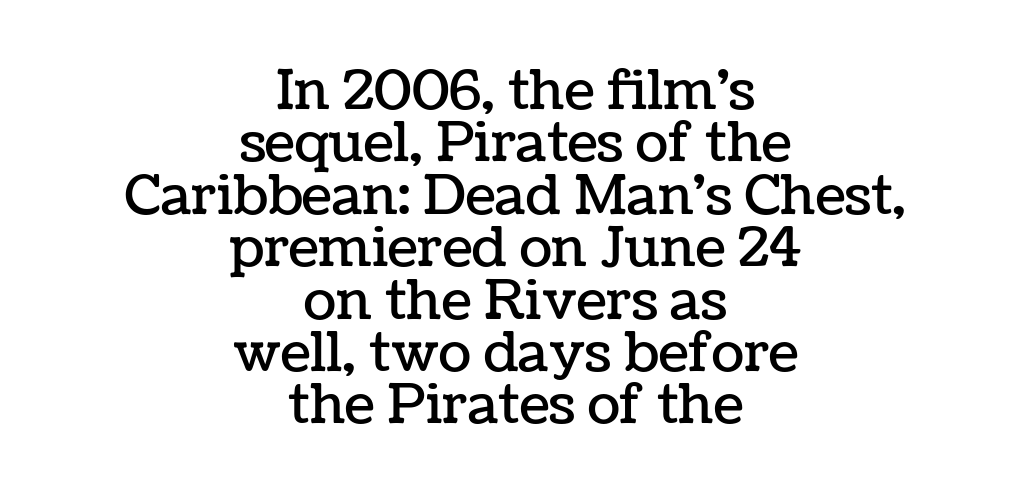
The image shows 54 px text type, upright; set centered, tight line spacing (0.97x), normal letter spacing, not underlined; low stroke contrast and a medium x-height.
